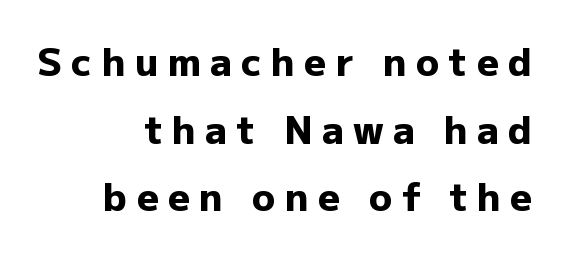
The image shows 38 px heavy sans-serif type, upright; set right-aligned, line spacing 1.78x, unusually wide letter spacing (+0.25 em), not underlined; low stroke contrast and a medium x-height.
